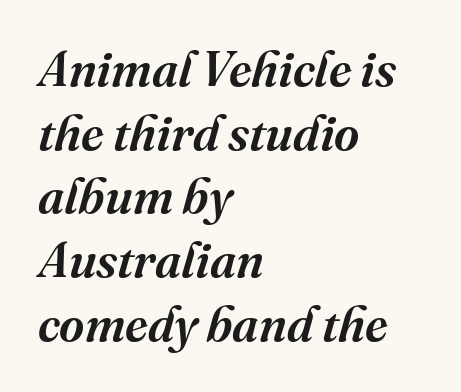
Each new line begins a customary step beneath the previous one. Here the designer chose a conventional face with non-uniform glyph widths. Left-aligned paragraph, ragged on the right. Every character sits at an angle, as italics do.
